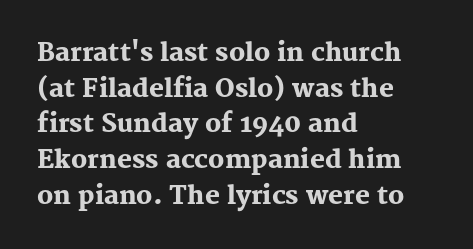
The image shows 25 px bold type, upright; set left-aligned, normal line spacing (1.43x), normal letter spacing, not underlined.
